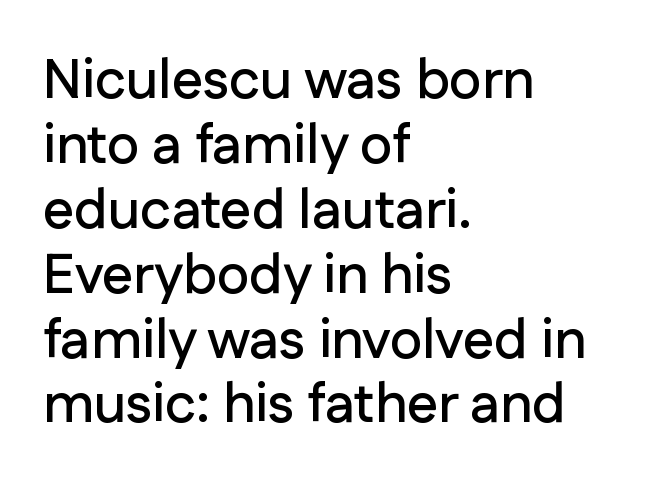
The image shows 55 px sans-serif type, upright; set left-aligned, line spacing 1.18x, normal letter spacing, not underlined; low stroke contrast and a medium x-height.
